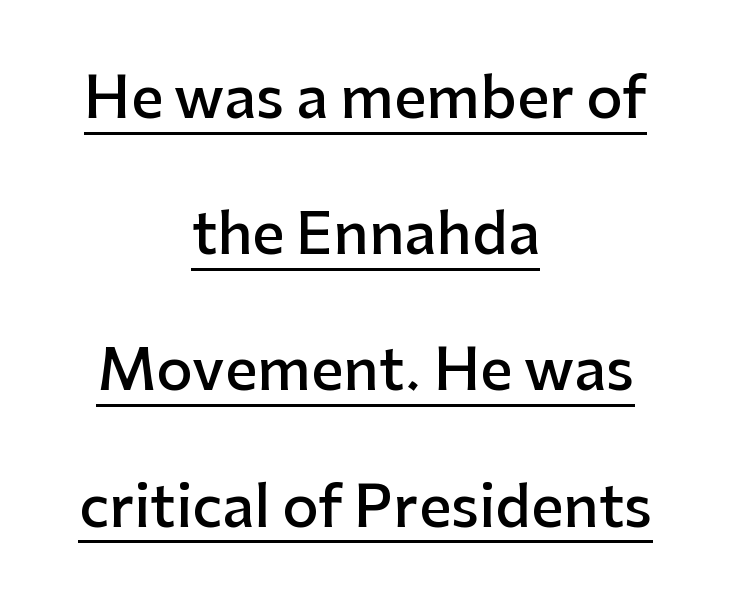
The image shows 57 px semibold sans-serif type, upright; set centered, loose line spacing (2.39x), normal letter spacing, underlined; low stroke contrast and a medium x-height.
